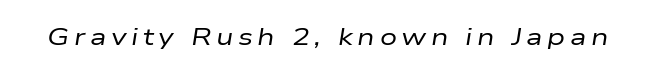
{"italic": "yes", "lean": "right", "slant_degrees": 9, "bold": "no", "underline": "no", "glyph_px": 24}
